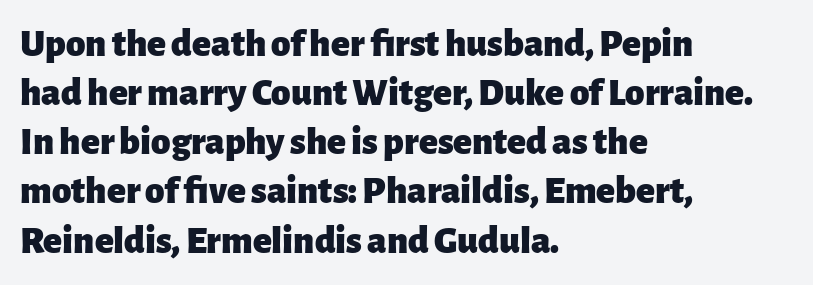
Q: Is the text bold? A: Yes.
Q: Is the text italic (slanted)? A: No, it is upright.
Q: Is the typeface a serif or a sans-serif typeface? A: Sans-serif.
Q: Is the text underlined? A: No.
Q: How is the paragraph aligned? A: Left-aligned.
Q: Is the spacing between letters normal or unusually wide? A: Normal.
Q: Is the spacing between lines tight, normal or loose? A: Normal.
Q: Width (condensed, normal, or wide)? A: Normal.
Q: Stroke contrast? A: Low.
Q: x-height? A: Medium.
Q: Monospaced? A: No.
